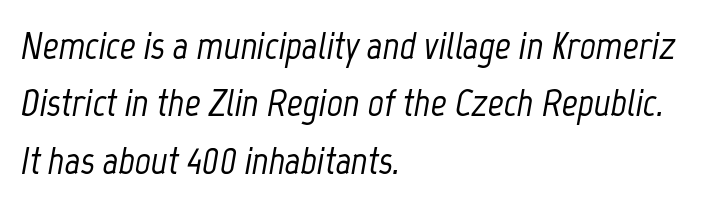
{"italic": "yes", "lean": "right", "slant_degrees": 12, "width": "condensed", "stroke_contrast": "low", "x_height": "medium", "monospaced": "no", "underline": "no", "align": "left", "line_spacing": "normal", "line_spacing_ratio": 1.47, "letter_spacing": "normal", "letter_spacing_em": 0.0, "glyph_px": 39}
